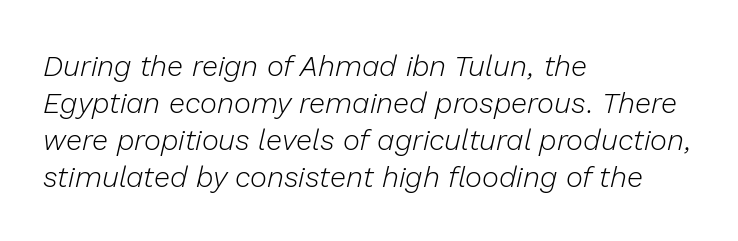
The image shows 29 px light type, italic (leaning right); set left-aligned, normal line spacing (1.28x), normal letter spacing, not underlined; low stroke contrast and a medium x-height.
